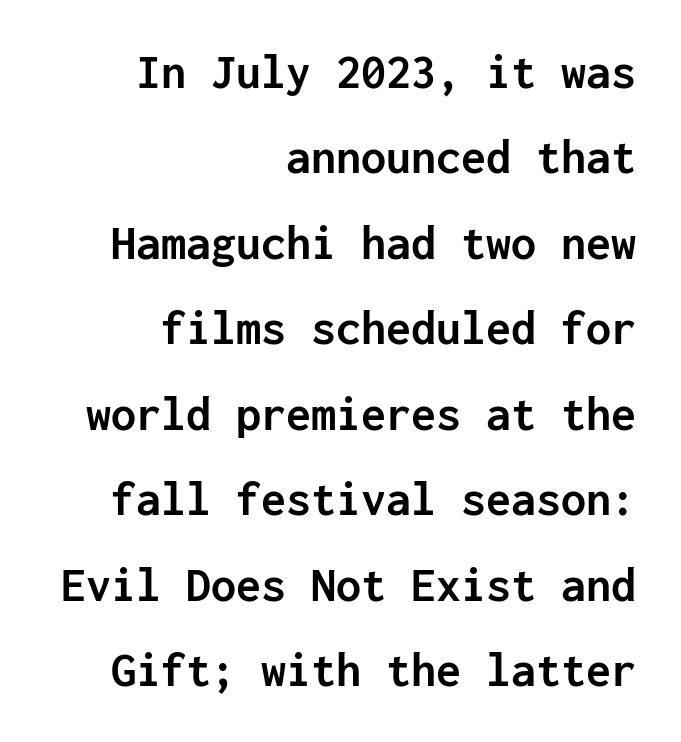
Descenders are the only things crossing below the line. The letters march in equal steps, a hallmark of fixed-pitch type. Reading down the block, your eye finds every line finishing at a fixed right position. The characters display no serif detailing; their extremities are plain. Standard letterfit; no display-style spreading of the glyphs. A typesetter would mark this as roman, not italic.
